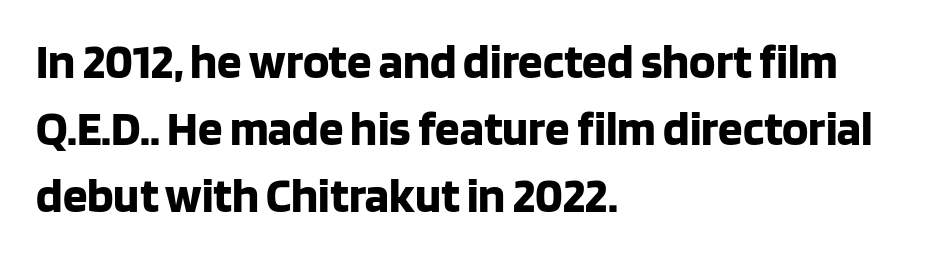
Typographic density is high because the face is bold. How would I describe the line gaps? Plain and ordinary. The axis of the letterforms is exactly vertical. Is this a sans? Yes — the strokes have no serifs. Descenders are the only things crossing below the line. Tracking value appears to be zero — textbook default spacing.
